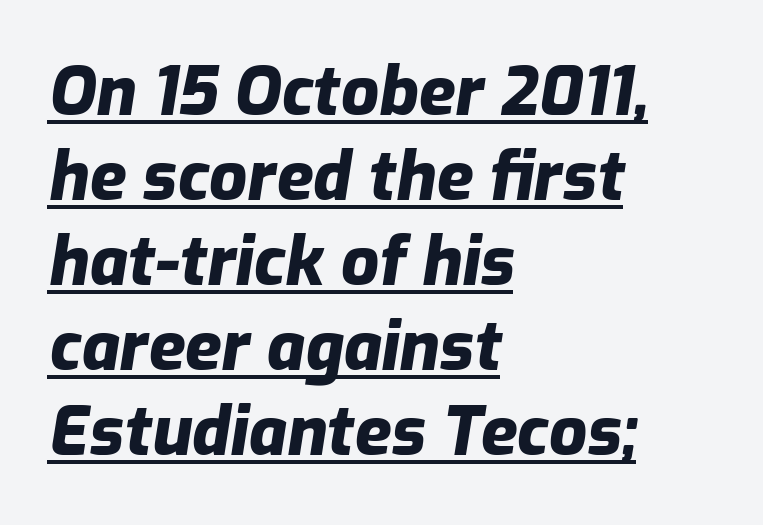
The image shows 67 px heavy type, italic (leaning right); set left-aligned, normal line spacing (1.27x), normal letter spacing, underlined; low stroke contrast and a medium x-height.
